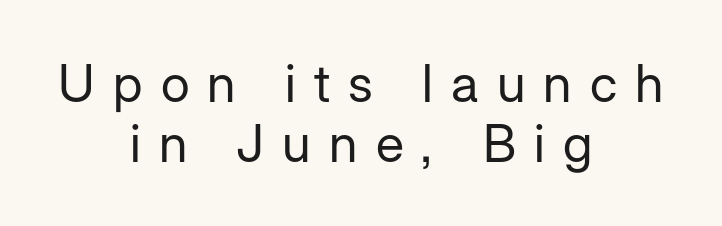
{"serif": "no", "italic": "no", "bold": "no", "weight": "regular", "width": "normal", "stroke_contrast": "low", "x_height": "medium", "monospaced": "no", "underline": "no", "align": "center", "line_spacing": "tight", "line_spacing_ratio": 1.15, "letter_spacing": "wide", "letter_spacing_em": 0.35, "glyph_px": 52}
